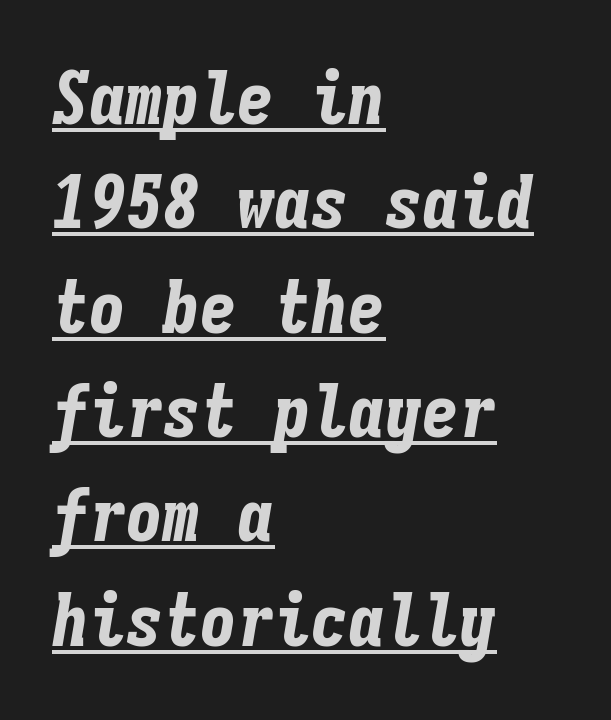
{"italic": "yes", "lean": "right", "slant_degrees": 9, "bold": "yes", "weight": "bold", "width": "condensed", "stroke_contrast": "low", "x_height": "medium", "monospaced": "yes", "underline": "yes", "align": "left", "line_spacing": "normal", "line_spacing_ratio": 1.41, "letter_spacing": "normal", "letter_spacing_em": 0.0, "glyph_px": 74}
